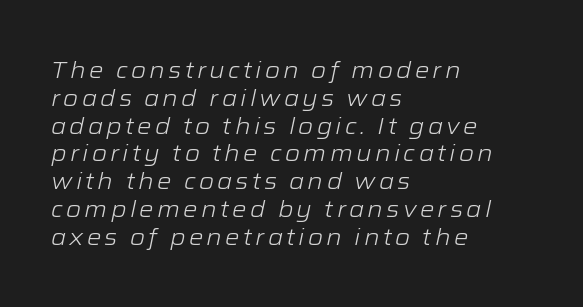
Q: Is the text bold? A: No.
Q: Is the text italic (slanted)? A: Yes, it leans right by about 12 degrees.
Q: Is the text underlined? A: No.
Q: How is the paragraph aligned? A: Left-aligned.
